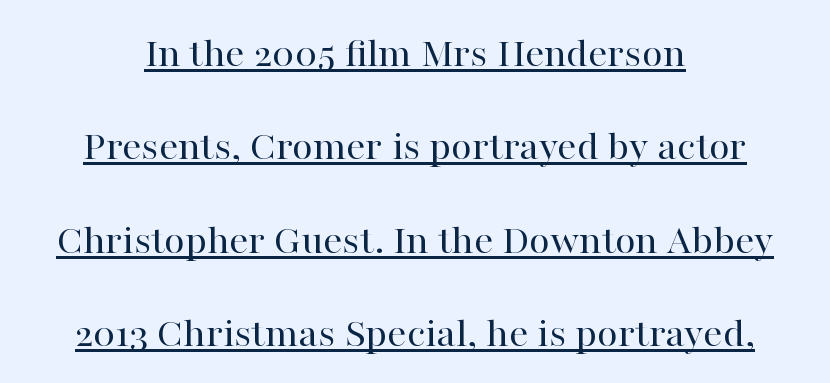
A typesetter would mark this as roman, not italic. Successive baselines arrive slowly, with a big drop between each. This is serif lettering, the kind often seen in printed books. Is the letter spacing exaggerated? No — it looks like the ordinary default.
